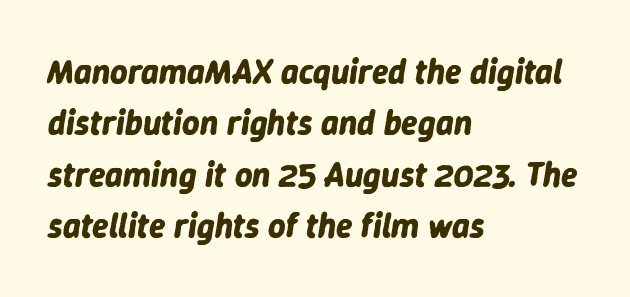
Q: Is the text bold? A: Yes.
Q: Is the text italic (slanted)? A: Yes, it leans right by about 9 degrees.
Q: Is the text underlined? A: No.
Q: How is the paragraph aligned? A: Left-aligned.
Q: Is the spacing between letters normal or unusually wide? A: Normal.
Q: Is the spacing between lines tight, normal or loose? A: Normal.
Q: Width (condensed, normal, or wide)? A: Normal.
Q: Stroke contrast? A: Low.
Q: x-height? A: Medium.
Q: Monospaced? A: No.
